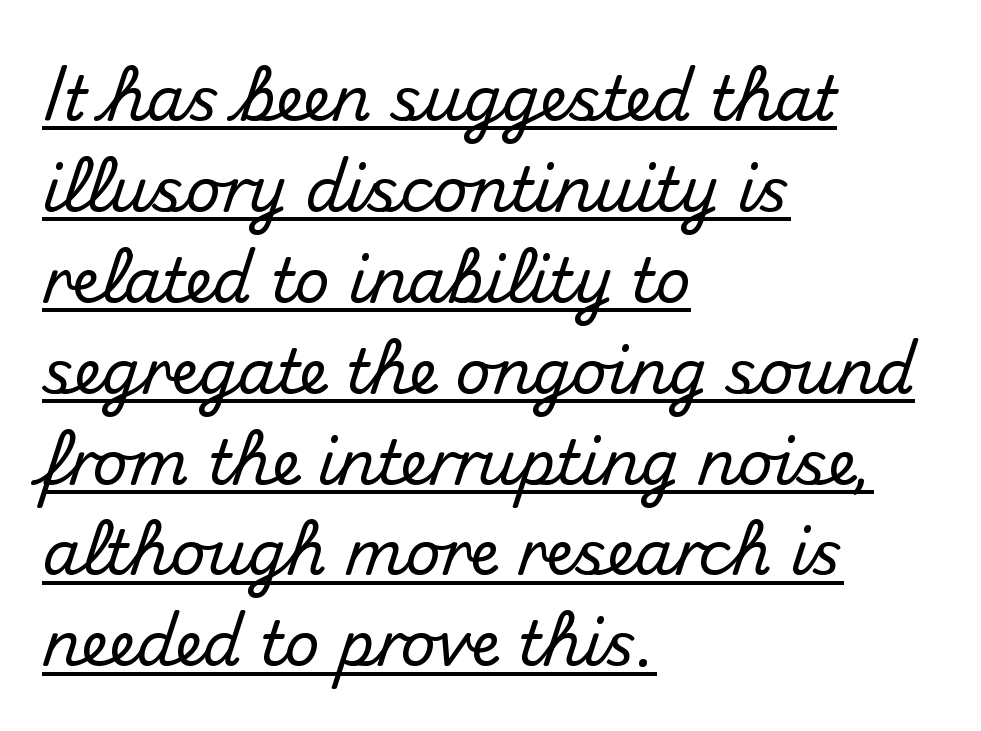
The image shows 61 px sans-serif type; set left-aligned, normal line spacing (1.49x), normal letter spacing, underlined; medium stroke contrast and a small x-height.
